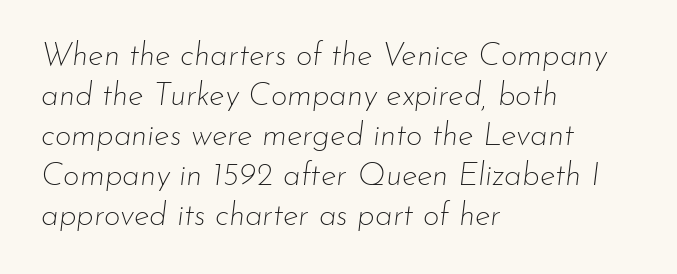
{"italic": "yes", "lean": "right", "slant_degrees": 7, "bold": "no", "weight": "thin", "width": "normal", "stroke_contrast": "low", "x_height": "small", "monospaced": "no", "underline": "no", "align": "left", "line_spacing": "normal", "line_spacing_ratio": 1.25, "letter_spacing": "normal", "letter_spacing_em": 0.0, "glyph_px": 32}
